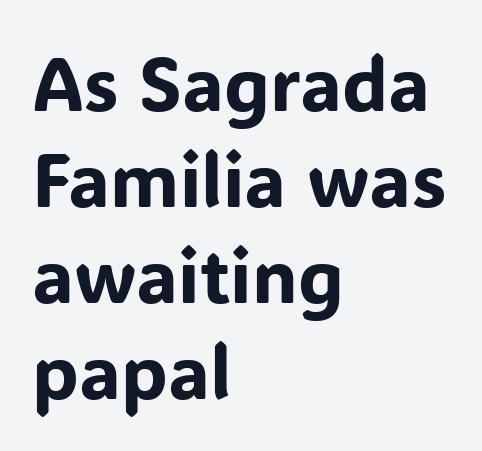
The image shows 75 px sans-serif type, upright; set left-aligned, normal line spacing (1.28x), normal letter spacing, not underlined; low stroke contrast and a medium x-height.
